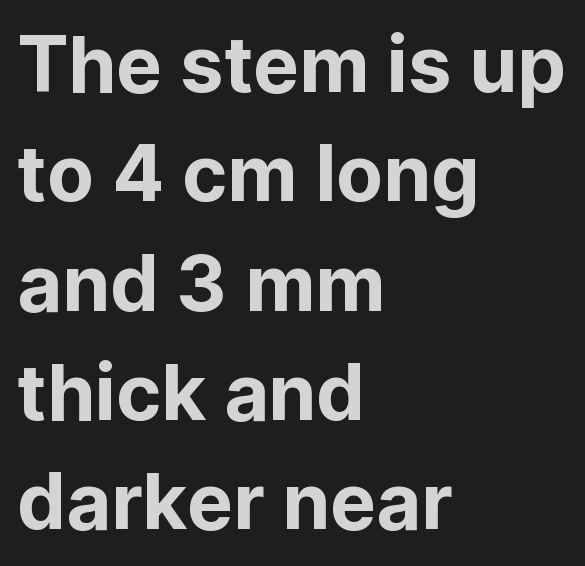
{"serif": "no", "italic": "no", "width": "normal", "stroke_contrast": "low", "x_height": "medium", "monospaced": "no", "underline": "no", "align": "left", "line_spacing": "normal", "line_spacing_ratio": 1.42, "letter_spacing": "normal", "letter_spacing_em": 0.0, "glyph_px": 77}
